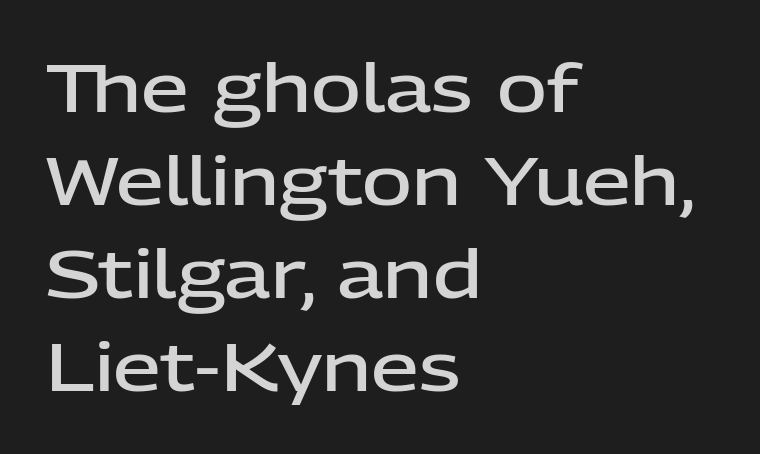
This rendering leaves character spacing at its baseline value. Serifs: no, the terminals of the letterforms are clean. The rendering uses natural spacing where letterforms have individual widths. Vertical strokes here are truly vertical.
